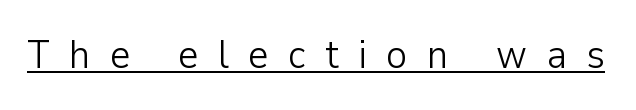
Q: Is the text bold? A: No.
Q: Is the text italic (slanted)? A: No, it is upright.
Q: Is the typeface a serif or a sans-serif typeface? A: Sans-serif.
Q: Is the text underlined? A: Yes.
Q: Is the spacing between letters normal or unusually wide? A: Unusually wide.
Q: Width (condensed, normal, or wide)? A: Normal.
Q: Stroke contrast? A: Low.
Q: x-height? A: Medium.
Q: Monospaced? A: No.
